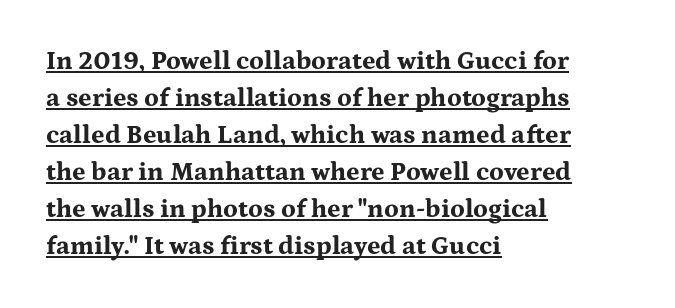
Q: Is the text bold? A: Yes.
Q: Is the text italic (slanted)? A: No, it is upright.
Q: Is the text underlined? A: Yes.
Q: How is the paragraph aligned? A: Left-aligned.
Q: Is the spacing between letters normal or unusually wide? A: Normal.
Q: Is the spacing between lines tight, normal or loose? A: Normal.
